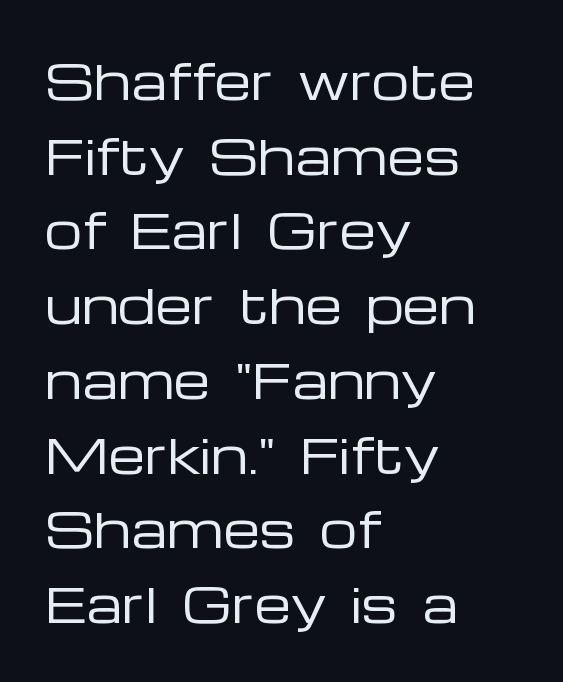
{"serif": "no", "italic": "no", "bold": "no", "weight": "regular", "width": "wide", "stroke_contrast": "low", "x_height": "medium", "monospaced": "no", "underline": "no", "align": "left", "line_spacing": "normal", "line_spacing_ratio": 1.59, "letter_spacing": "normal", "letter_spacing_em": 0.0, "glyph_px": 47}
